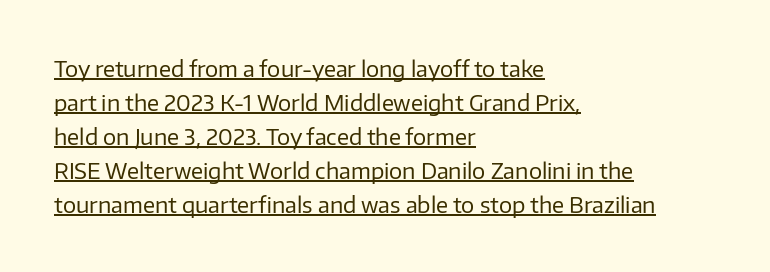
The image shows 22 px text type, upright; set left-aligned, normal line spacing (1.54x), normal letter spacing, underlined.
